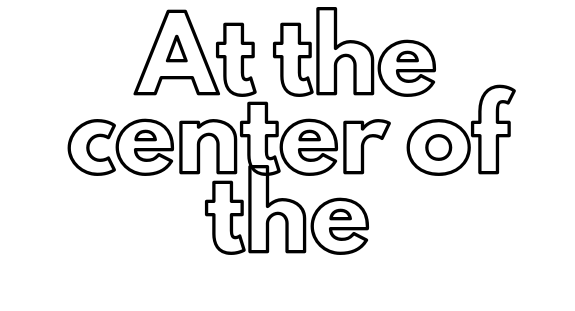
The text block is weighted toward neither margin, spreading evenly from the middle. Underlining? Definitely not there. This is roman type, the default non-slanted kind. Do the characters align in a grid? No, the font is proportional. Between one letter and the next there's only the usual sliver of space.
